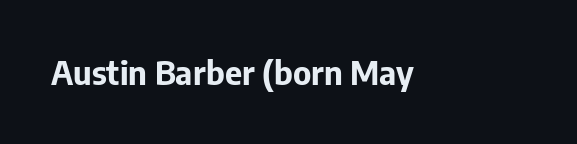
You'd pick this weight for a headline — it's a proper bold. I'd call this a sans setting — the letters go barefoot. The area under the type is left untouched. Spacing verdict: proportional, widths tailored to each character. The line texture is even and compact thanks to regular tracking. These lines were composed using upright roman letters.
